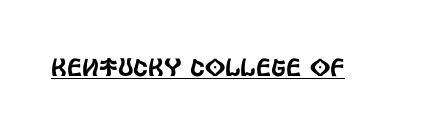
Q: Is the text italic (slanted)? A: No, it is upright.
Q: Is the text underlined? A: Yes.
Q: Is the spacing between letters normal or unusually wide? A: Normal.
